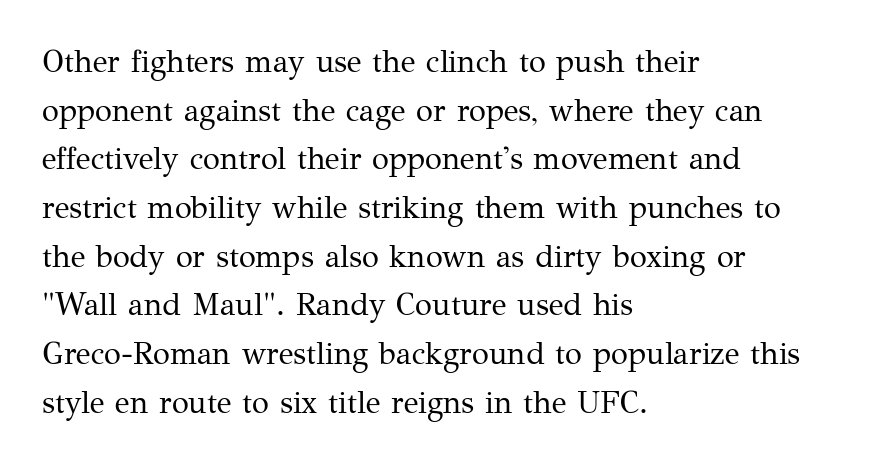
Q: Is the text bold? A: No.
Q: Is the text italic (slanted)? A: No, it is upright.
Q: Is the typeface a serif or a sans-serif typeface? A: Serif.
Q: Is the text underlined? A: No.
Q: How is the paragraph aligned? A: Left-aligned.
Q: Is the spacing between letters normal or unusually wide? A: Normal.
Q: Is the spacing between lines tight, normal or loose? A: Normal.
Q: Width (condensed, normal, or wide)? A: Normal.
Q: Stroke contrast? A: Medium.
Q: x-height? A: Medium.
Q: Monospaced? A: No.
